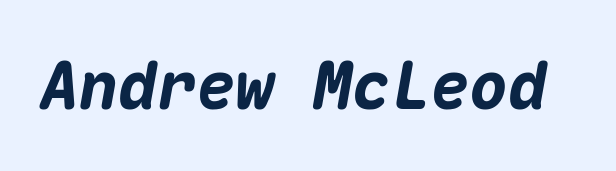
{"italic": "yes", "lean": "right", "slant_degrees": 10, "bold": "yes", "weight": "heavy", "width": "normal", "stroke_contrast": "medium", "x_height": "medium", "monospaced": "yes", "underline": "no", "letter_spacing": "normal", "letter_spacing_em": 0.0, "glyph_px": 65}
